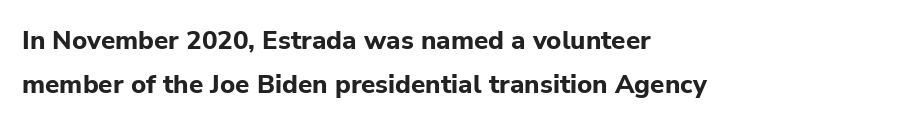
Every letter is thick-stroked: bold, no question. The typography opts for an upright posture over an oblique one. Words appear dense and cohesive because spacing is normal. Line spacing here is normal. Check the space under the baseline: it is left empty. Line beginnings align vertically; line endings do not.
